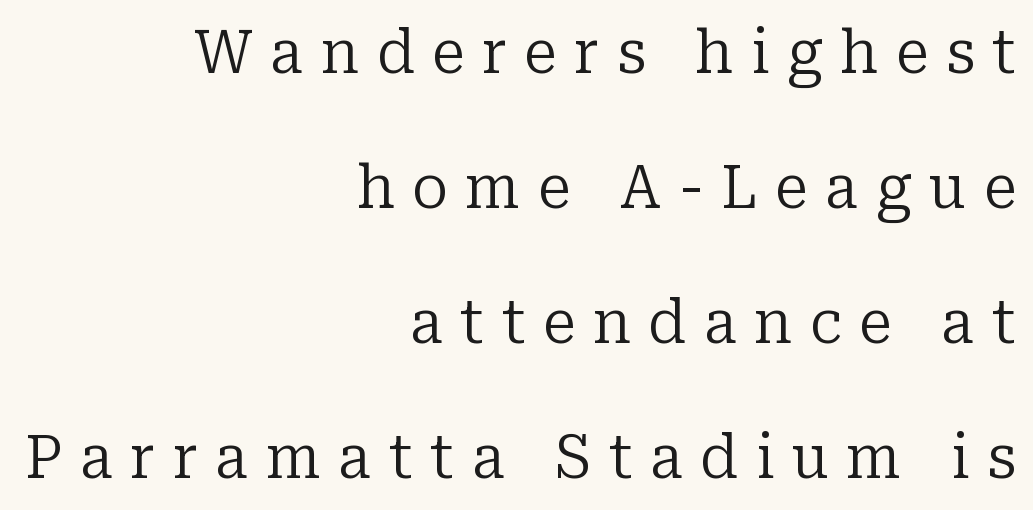
{"serif": "yes", "italic": "no", "bold": "no", "weight": "regular", "width": "normal", "stroke_contrast": "low", "x_height": "medium", "monospaced": "no", "underline": "no", "align": "right", "line_spacing": "loose", "line_spacing_ratio": 2.25, "letter_spacing": "wide", "letter_spacing_em": 0.29, "glyph_px": 60}
